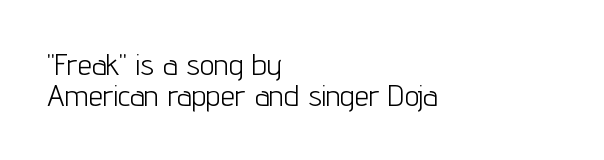
{"serif": "no", "italic": "no", "bold": "no", "weight": "light", "width": "condensed", "stroke_contrast": "low", "x_height": "medium", "monospaced": "no", "underline": "no", "align": "left", "line_spacing": "tight", "line_spacing_ratio": 1.06, "letter_spacing": "normal", "letter_spacing_em": 0.0, "glyph_px": 29}
